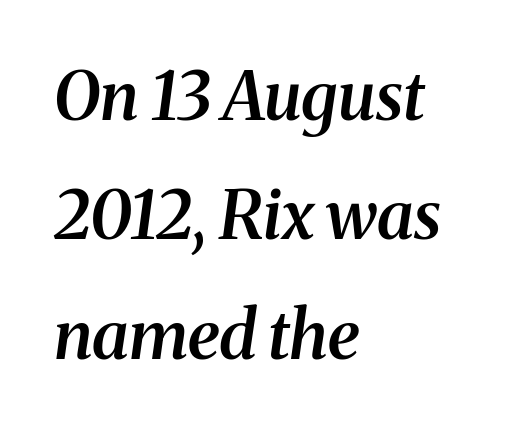
Q: Is the text bold? A: Semi-bold.
Q: Is the text italic (slanted)? A: Yes, it leans right by about 8 degrees.
Q: Is the typeface a serif or a sans-serif typeface? A: Serif.
Q: Is the text underlined? A: No.
Q: How is the paragraph aligned? A: Left-aligned.
Q: Is the spacing between letters normal or unusually wide? A: Normal.
Q: Width (condensed, normal, or wide)? A: Normal.
Q: Stroke contrast? A: Medium.
Q: x-height? A: Medium.
Q: Monospaced? A: No.
